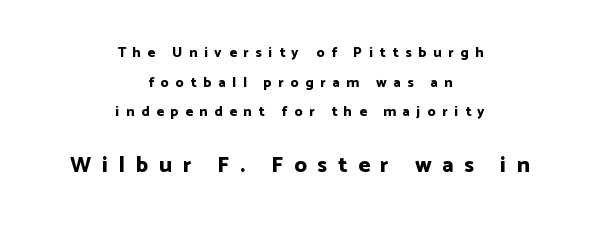
{"italic": "no", "bold": "yes", "underline": "no", "align": "center", "line_spacing": "loose", "line_spacing_ratio": 2.11, "letter_spacing": "wide", "letter_spacing_em": 0.49, "larger_block": "second", "size_ratio": 1.57, "glyph_px": 22}
